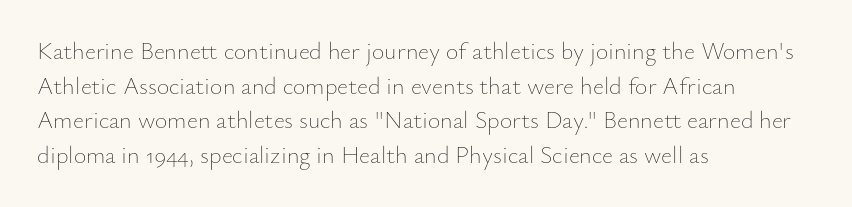
Regarding leading, the lines here are spaced in the standard way. The letters look calm and open, with moderate or lighter stems. Layout note: lines flush left. The rendering keeps characters at their native spacing. The lettering stays uniformly vertical, giving the passage a roman look. Underline: absent.
